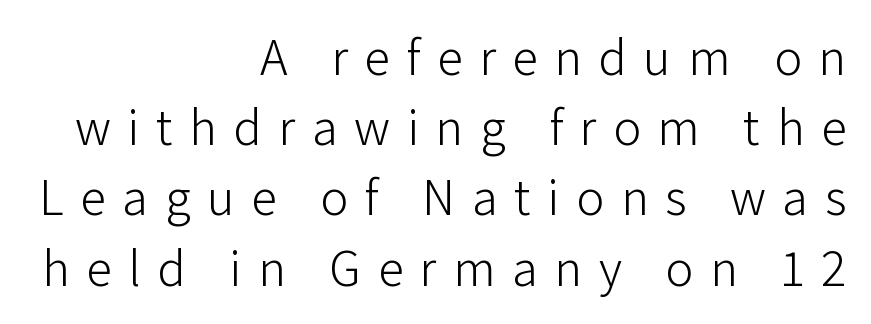
Q: Is the text bold? A: No.
Q: Is the text italic (slanted)? A: No, it is upright.
Q: Is the typeface a serif or a sans-serif typeface? A: Sans-serif.
Q: Is the text underlined? A: No.
Q: How is the paragraph aligned? A: Right-aligned.
Q: Is the spacing between letters normal or unusually wide? A: Unusually wide.
Q: Is the spacing between lines tight, normal or loose? A: Normal.
Q: Width (condensed, normal, or wide)? A: Normal.
Q: Stroke contrast? A: Low.
Q: x-height? A: Medium.
Q: Monospaced? A: No.
